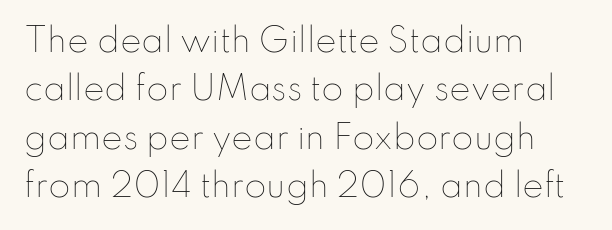
The image shows 32 px thin type, upright; set left-aligned, normal line spacing (1.51x), normal letter spacing, not underlined; low stroke contrast and a small x-height.
